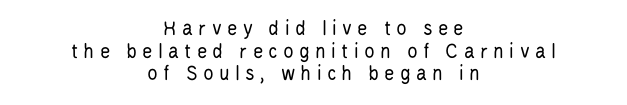
{"italic": "no", "bold": "no", "underline": "no", "align": "center", "line_spacing": "tight", "line_spacing_ratio": 1.03, "letter_spacing": "wide", "letter_spacing_em": 0.24, "glyph_px": 22}
